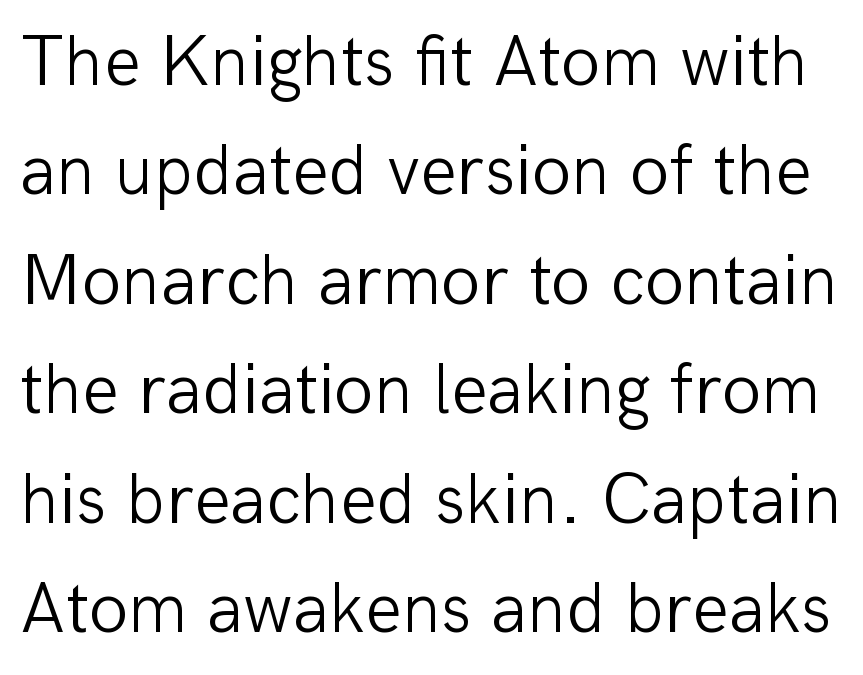
Q: Is the text bold? A: No.
Q: Is the text italic (slanted)? A: No, it is upright.
Q: Is the typeface a serif or a sans-serif typeface? A: Sans-serif.
Q: Is the text underlined? A: No.
Q: Is the spacing between letters normal or unusually wide? A: Normal.
Q: Is the spacing between lines tight, normal or loose? A: Normal.
Q: Width (condensed, normal, or wide)? A: Normal.
Q: Stroke contrast? A: Low.
Q: x-height? A: Medium.
Q: Monospaced? A: No.
